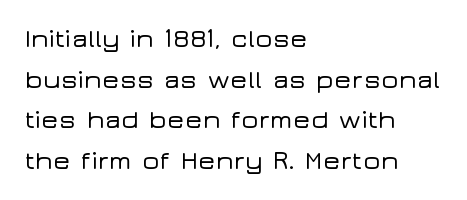
The image shows 26 px text type, upright; set left-aligned, normal line spacing (1.56x), normal letter spacing, not underlined.
